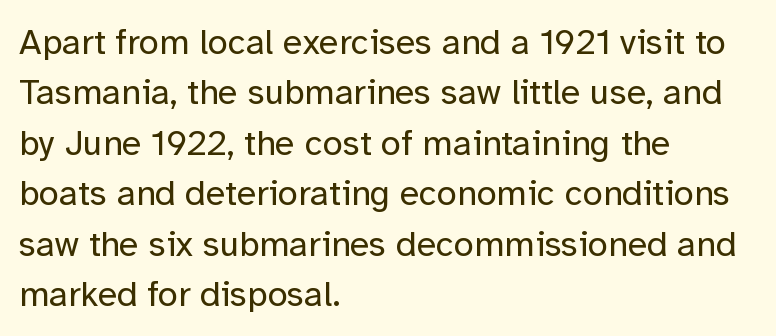
{"serif": "no", "italic": "no", "bold": "no", "weight": "regular", "width": "normal", "stroke_contrast": "low", "x_height": "medium", "monospaced": "no", "underline": "no", "align": "left", "line_spacing": "normal", "line_spacing_ratio": 1.4, "letter_spacing": "normal", "letter_spacing_em": 0.0, "glyph_px": 36}
